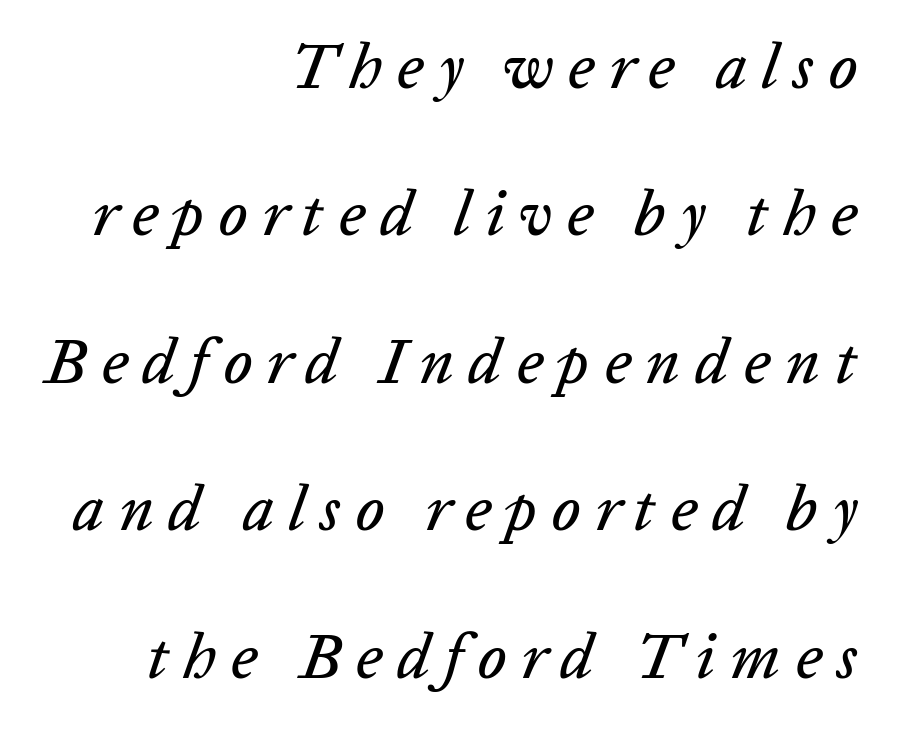
Rendered with sloped, italic letterforms. Rule under the text: the space is simply empty. Horizontally, the lines are justified to the trailing edge only. Each letter keeps its own natural width here, so spacing adapts to shape.
